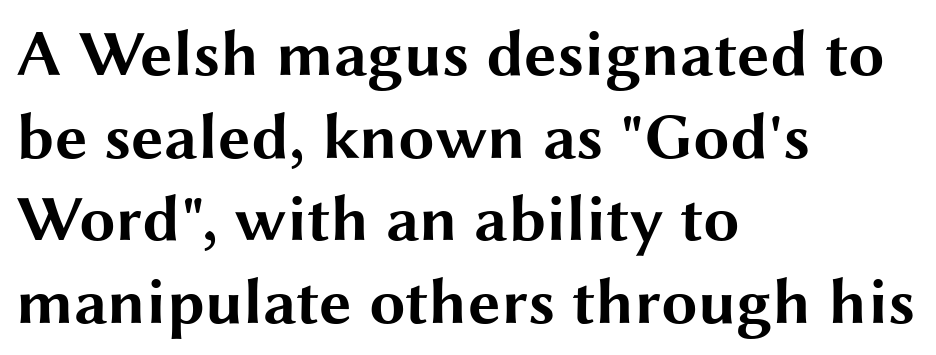
Q: Is the text bold? A: Yes.
Q: Is the text italic (slanted)? A: No, it is upright.
Q: Is the typeface a serif or a sans-serif typeface? A: Sans-serif.
Q: Is the text underlined? A: No.
Q: How is the paragraph aligned? A: Left-aligned.
Q: Is the spacing between letters normal or unusually wide? A: Normal.
Q: Is the spacing between lines tight, normal or loose? A: Normal.
Q: Width (condensed, normal, or wide)? A: Wide.
Q: Stroke contrast? A: Medium.
Q: x-height? A: Medium.
Q: Monospaced? A: No.
